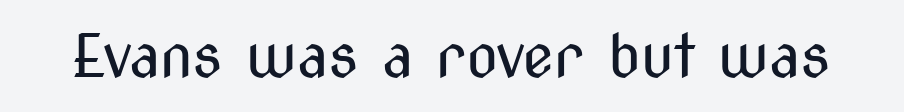
In terms of letterform style, serifs are entirely absent. The strokes carry an ordinary text weight at most. Ordinary non-slanted type is in use. Honestly, there is no underline to notice here at all. This rendering leaves character spacing at its baseline value.
